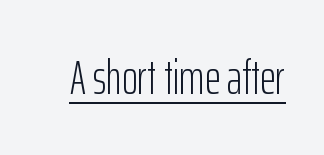
Q: Is the text bold? A: No.
Q: Is the text italic (slanted)? A: No, it is upright.
Q: Is the typeface a serif or a sans-serif typeface? A: Sans-serif.
Q: Is the text underlined? A: Yes.
Q: Is the spacing between letters normal or unusually wide? A: Normal.
Q: Width (condensed, normal, or wide)? A: Condensed.
Q: Stroke contrast? A: Low.
Q: x-height? A: Medium.
Q: Monospaced? A: No.
